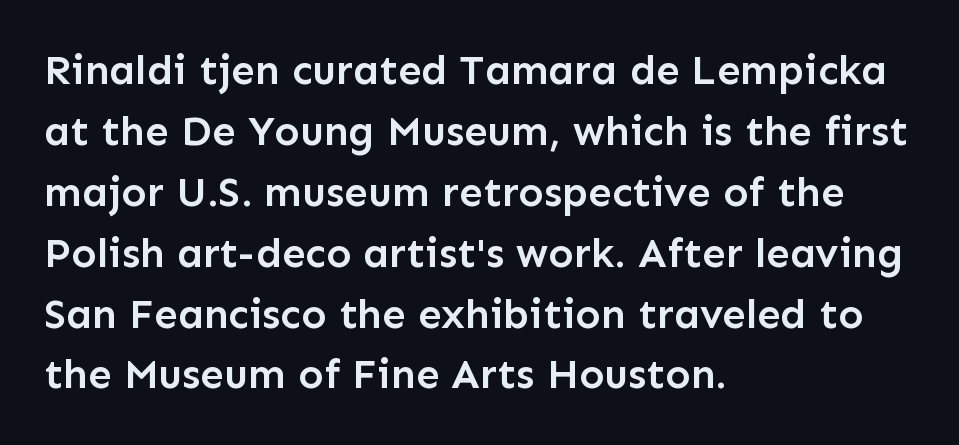
Q: Is the text bold? A: Semi-bold.
Q: Is the text italic (slanted)? A: No, it is upright.
Q: Is the typeface a serif or a sans-serif typeface? A: Sans-serif.
Q: Is the text underlined? A: No.
Q: How is the paragraph aligned? A: Left-aligned.
Q: Is the spacing between letters normal or unusually wide? A: Normal.
Q: Is the spacing between lines tight, normal or loose? A: Normal.
Q: Width (condensed, normal, or wide)? A: Normal.
Q: Stroke contrast? A: Low.
Q: x-height? A: Medium.
Q: Monospaced? A: No.
